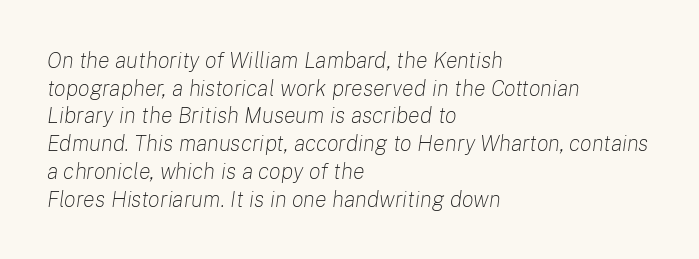
Reading down the column, the eye jumps a familiar distance to each next line. The rendering anchors every line to the left-hand side. You could call the tracking neutral — neither tight nor loose. Heft: none added — not bold. The whole block is typeset with a tilt.
